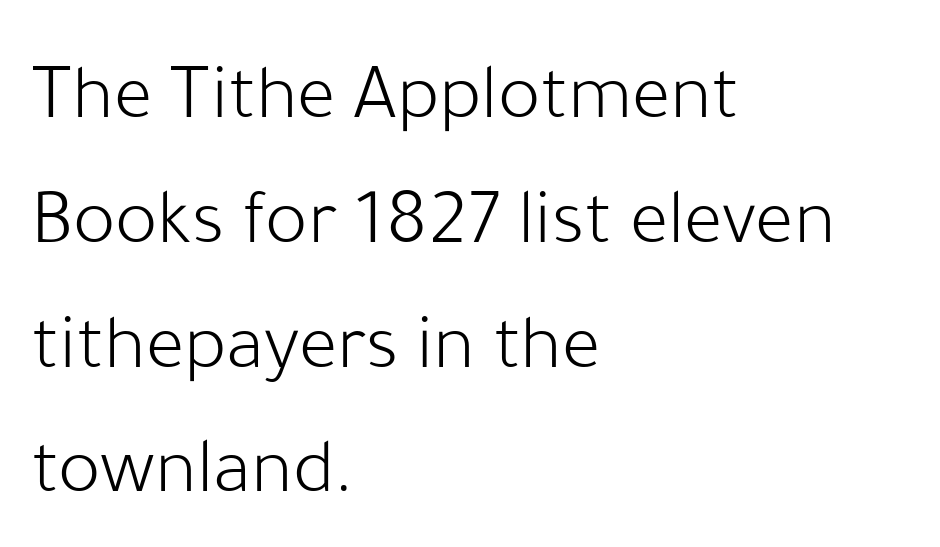
Q: Is the text bold? A: No.
Q: Is the text italic (slanted)? A: No, it is upright.
Q: Is the typeface a serif or a sans-serif typeface? A: Sans-serif.
Q: Is the text underlined? A: No.
Q: How is the paragraph aligned? A: Left-aligned.
Q: Is the spacing between letters normal or unusually wide? A: Normal.
Q: Is the spacing between lines tight, normal or loose? A: Normal.
Q: Width (condensed, normal, or wide)? A: Normal.
Q: Stroke contrast? A: Low.
Q: x-height? A: Medium.
Q: Monospaced? A: No.
